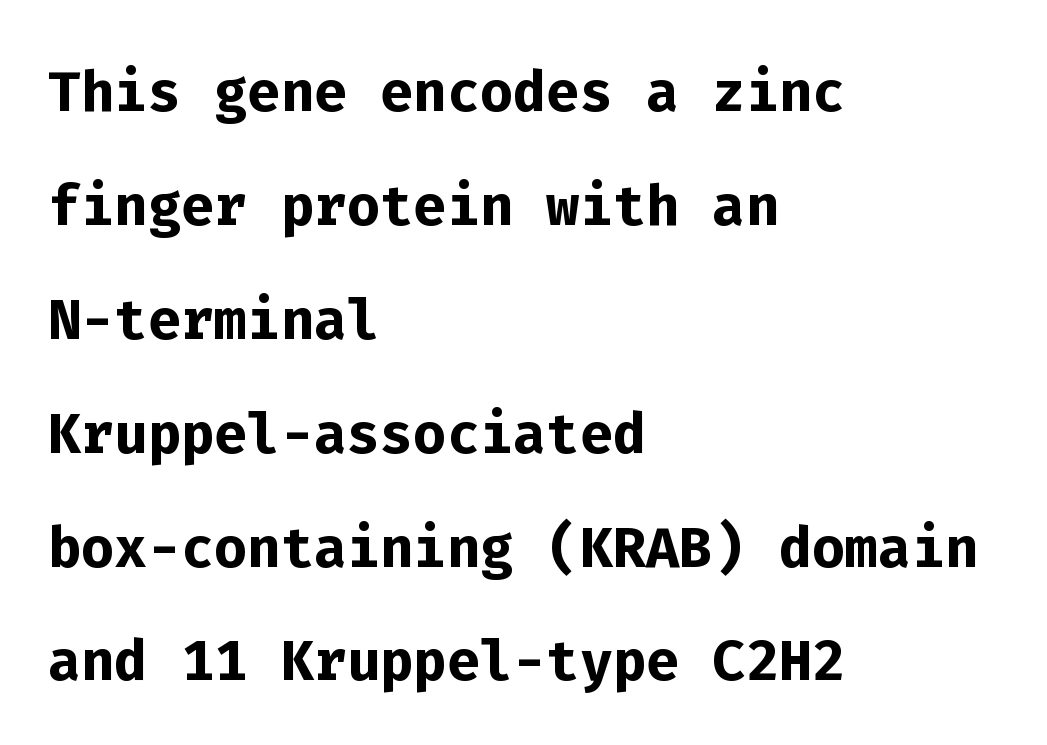
Q: Is the text bold? A: Yes.
Q: Is the text italic (slanted)? A: No, it is upright.
Q: Is the typeface a serif or a sans-serif typeface? A: Sans-serif.
Q: Is the text underlined? A: No.
Q: How is the paragraph aligned? A: Left-aligned.
Q: Is the spacing between letters normal or unusually wide? A: Normal.
Q: Is the spacing between lines tight, normal or loose? A: Normal.
Q: Width (condensed, normal, or wide)? A: Normal.
Q: Stroke contrast? A: Low.
Q: x-height? A: Medium.
Q: Monospaced? A: Yes.
